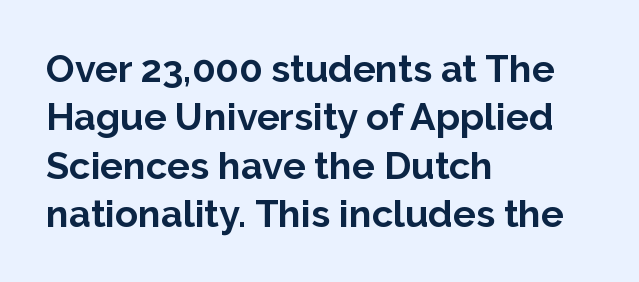
You could not count columns in this text — the font is proportionally spaced. The face used here has the dense, thick strokes of a bold. The letters carry no serifs — their stems end cleanly without finishing strokes. Only glyphs here, with clear space below each row.
